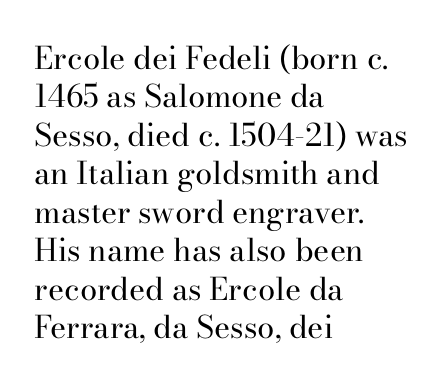
The image shows 31 px regular-weight serif type, upright; set left-aligned, line spacing 1.24x, normal letter spacing, not underlined; high stroke contrast and a small x-height.
